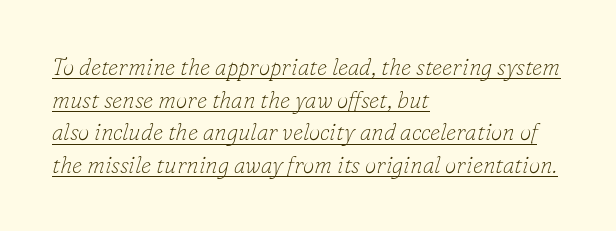
{"italic": "yes", "lean": "right", "slant_degrees": 16, "bold": "no", "underline": "yes", "align": "left", "line_spacing": "normal", "line_spacing_ratio": 1.42, "letter_spacing": "normal", "letter_spacing_em": 0.0, "glyph_px": 23}
